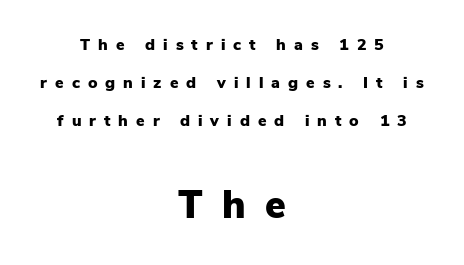
{"serif": "no", "italic": "no", "bold": "yes", "weight": "heavy", "width": "normal", "stroke_contrast": "low", "x_height": "medium", "monospaced": "no", "underline": "no", "align": "center", "line_spacing": "loose", "line_spacing_ratio": 2.37, "letter_spacing": "wide", "letter_spacing_em": 0.5, "larger_block": "second", "size_ratio": 2.44, "glyph_px": 39}
